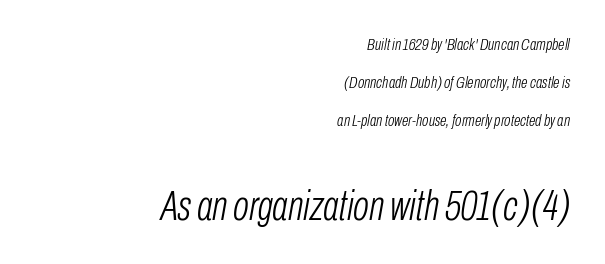
You can tell it's italic because the verticals aren't actually vertical. One glance says open: line gaps are wider than usual. Check the space under the baseline: it is left empty. How are the letters spaced? Ordinarily, with no added tracking. The rendering anchors every line to the right-hand side.
